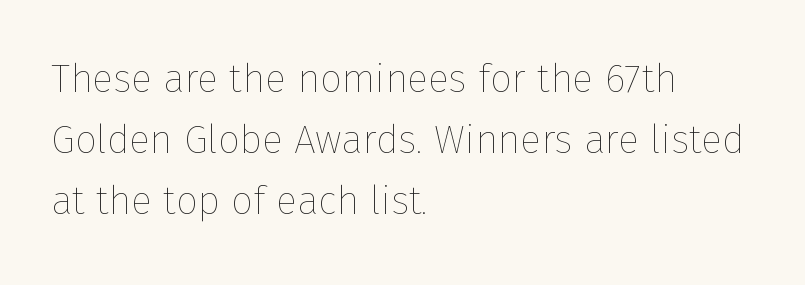
The image shows 39 px thin type, upright; set left-aligned, normal line spacing (1.56x), normal letter spacing, not underlined; low stroke contrast and a medium x-height.
